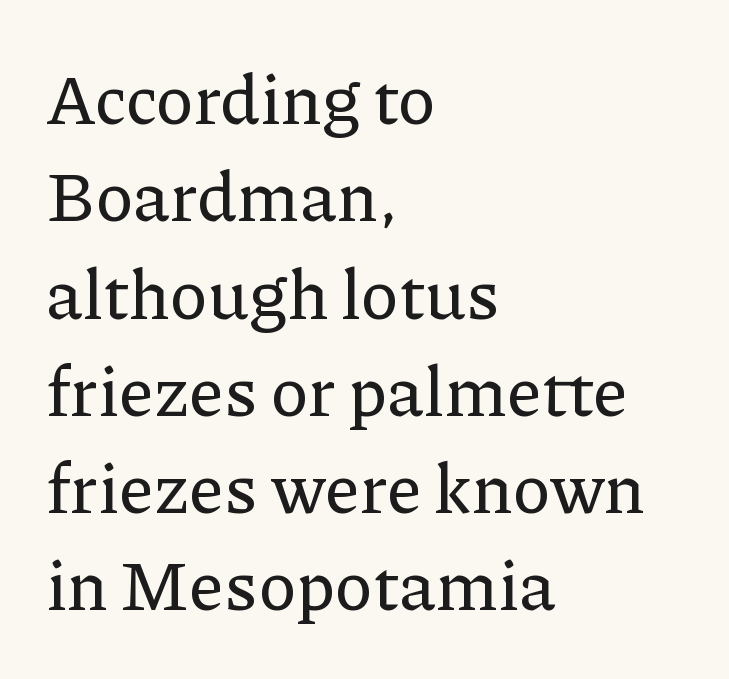
Q: Is the text italic (slanted)? A: No, it is upright.
Q: Is the typeface a serif or a sans-serif typeface? A: Serif.
Q: Is the text underlined? A: No.
Q: How is the paragraph aligned? A: Left-aligned.
Q: Is the spacing between letters normal or unusually wide? A: Normal.
Q: Is the spacing between lines tight, normal or loose? A: Normal.
Q: Width (condensed, normal, or wide)? A: Normal.
Q: Stroke contrast? A: Low.
Q: x-height? A: Medium.
Q: Monospaced? A: No.
